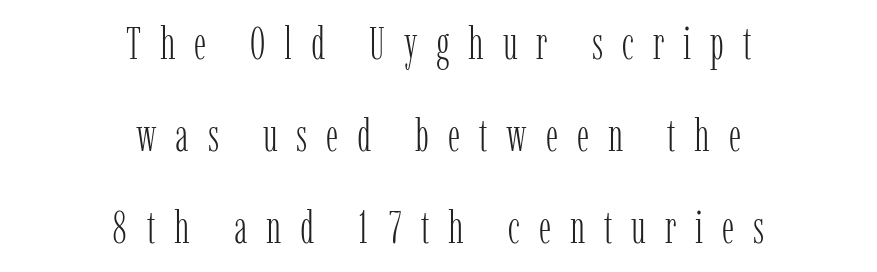
The letterforms sit at book weight or below. Substantial extra tracking has been applied to these lines. The type sits square on the baseline with zero lean. Summary of vertical rhythm: relaxed, with wide interline spacing.
